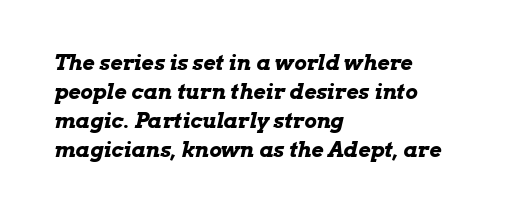
Does the weight exceed regular? Yes, all the way to bold. Underline: absent. The tracking reads as untouched default to a designer's eye. A classic flush-left, rag-right setting is used for this passage. Does the leading feel generous? No, just average. Looking at the ascenders, they clearly lean.
